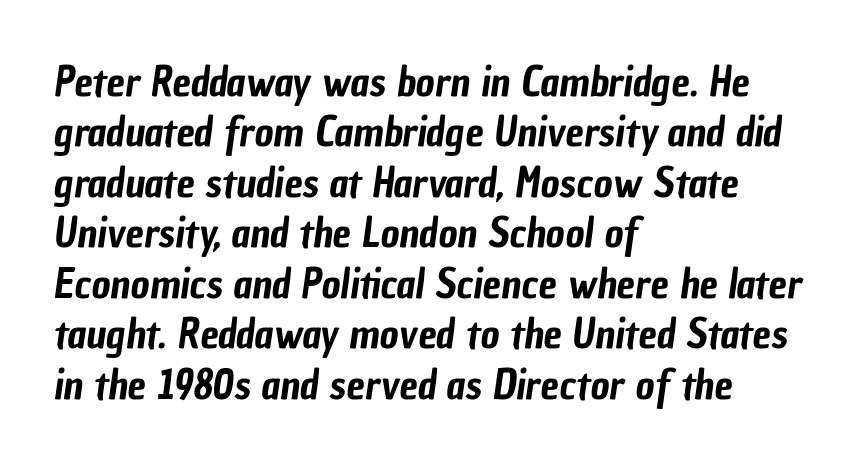
The image shows 41 px condensed sans-serif type; set left-aligned, line spacing 1.23x, normal letter spacing, not underlined; low stroke contrast and a medium x-height.
